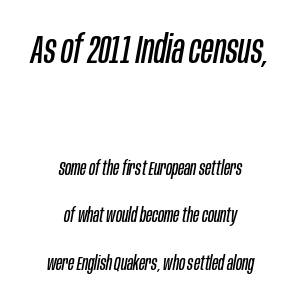
{"italic": "yes", "lean": "right", "slant_degrees": 10, "bold": "no", "weight": "regular", "width": "condensed", "stroke_contrast": "low", "x_height": "large", "monospaced": "no", "underline": "no", "align": "center", "line_spacing": "loose", "line_spacing_ratio": 2.39, "letter_spacing": "normal", "letter_spacing_em": 0.0, "larger_block": "first", "size_ratio": 2.0, "glyph_px": 40}
